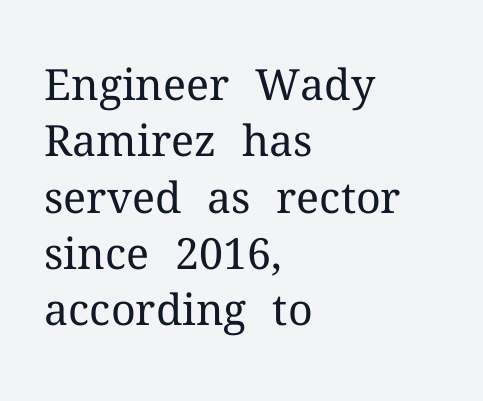
Q: Is the text bold? A: No.
Q: Is the text italic (slanted)? A: No, it is upright.
Q: Is the typeface a serif or a sans-serif typeface? A: Serif.
Q: Is the text underlined? A: No.
Q: How is the paragraph aligned? A: Left-aligned.
Q: Is the spacing between letters normal or unusually wide? A: Normal.
Q: Is the spacing between lines tight, normal or loose? A: Normal.
Q: Width (condensed, normal, or wide)? A: Normal.
Q: Stroke contrast? A: Medium.
Q: x-height? A: Medium.
Q: Monospaced? A: No.
